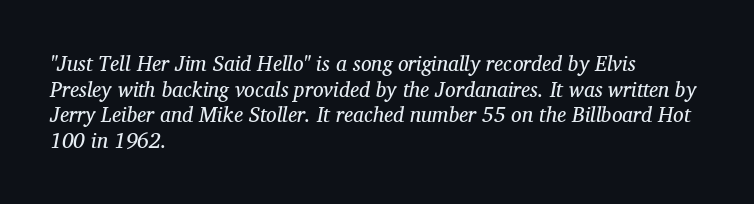
One-word summary of the alignment: left. Would a proofreader flag this as italicized? Yes. No word sits above an underline. No heavy texture on the line: the type isn't bold.
